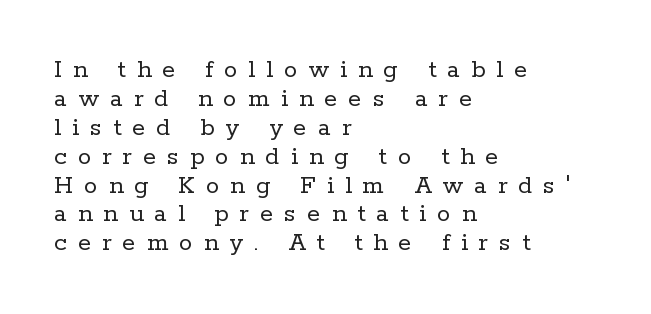
The image shows 27 px text type, upright; set left-aligned, tight line spacing (1.07x), unusually wide letter spacing (+0.41 em), not underlined.
